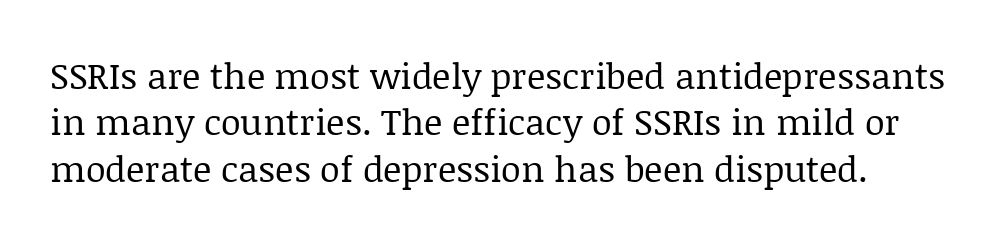
Classification — serif. Ascenders rise straight up at ninety degrees. The font is comparable to plain body text, perhaps lighter. You could not count columns in this text — the font is proportionally spaced. The letters sit at their default tracking, neither squeezed nor spread.
